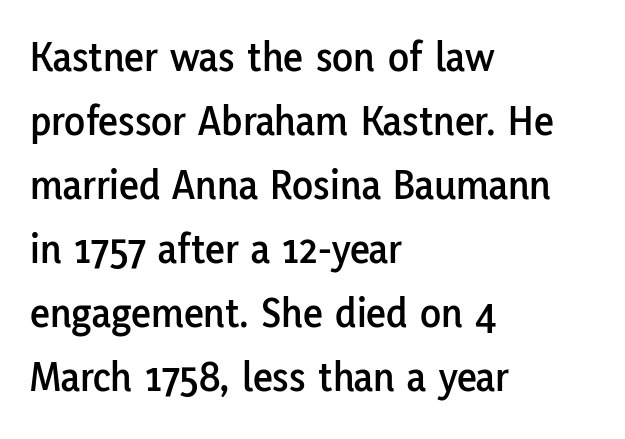
The image shows 43 px sans-serif type, upright; set left-aligned, normal line spacing (1.49x), normal letter spacing, not underlined; low stroke contrast and a medium x-height.
